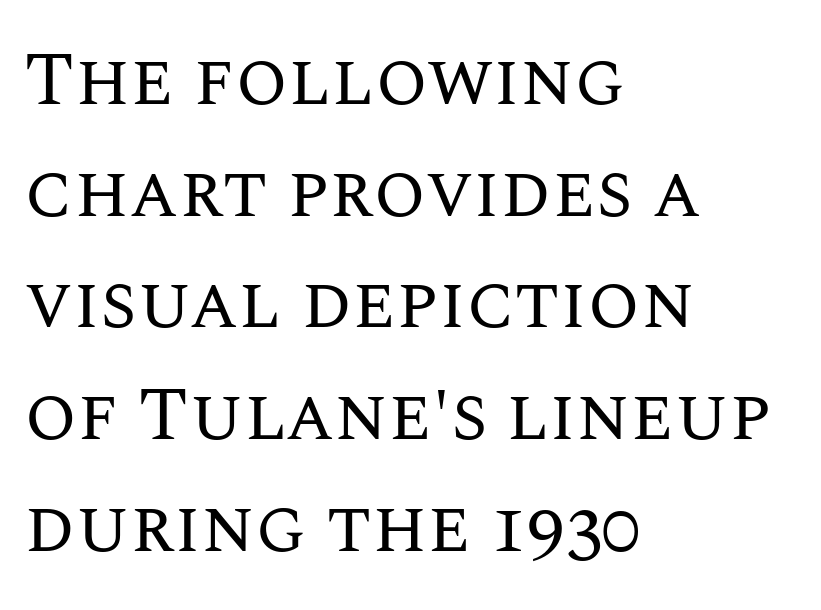
A normal amount of white space separates one row of letters from the next. A light-to-regular cut is what we see here. The letters stand straight up with perfectly vertical stems. The rendering uses natural spacing where letterforms have individual widths. Only glyphs here, with clear space below each row.
